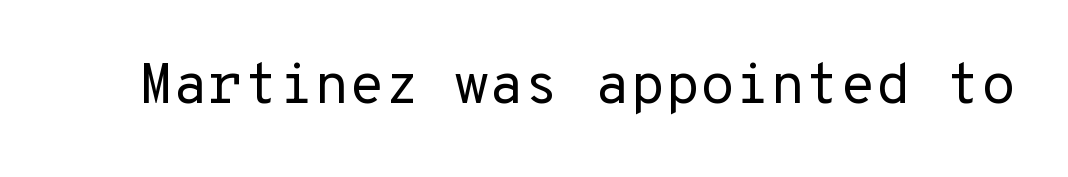
The image shows 57 px regular-weight sans-serif type, upright, monospaced; set normal letter spacing, not underlined; low stroke contrast and a medium x-height.
